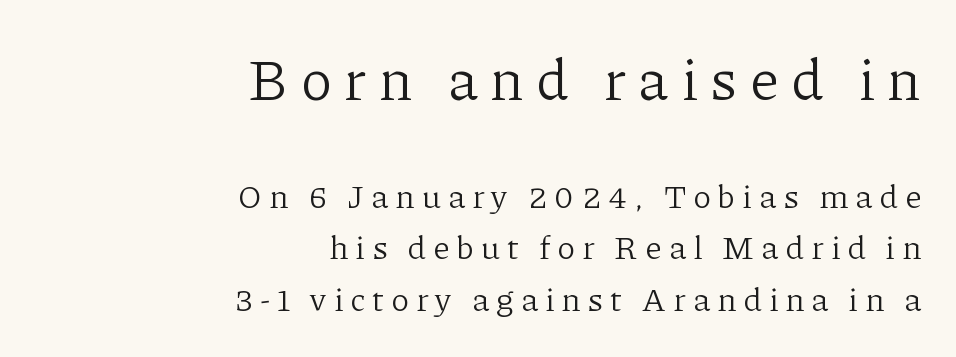
Q: Is the text bold? A: No.
Q: Is the text italic (slanted)? A: No, it is upright.
Q: Is the typeface a serif or a sans-serif typeface? A: Serif.
Q: Is the text underlined? A: No.
Q: How is the paragraph aligned? A: Right-aligned.
Q: Is the spacing between letters normal or unusually wide? A: Unusually wide.
Q: Is the spacing between lines tight, normal or loose? A: Normal.
Q: Which block of text is set in a larger size, the first (top) or the second (bottom)? A: The first (top) one.
Q: Width (condensed, normal, or wide)? A: Normal.
Q: Stroke contrast? A: Low.
Q: x-height? A: Medium.
Q: Monospaced? A: No.
